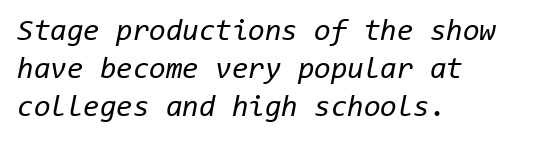
The image shows 30 px regular-weight type, italic (leaning right), monospaced; set left-aligned, normal line spacing (1.26x), normal letter spacing, not underlined; low stroke contrast and a medium x-height.
